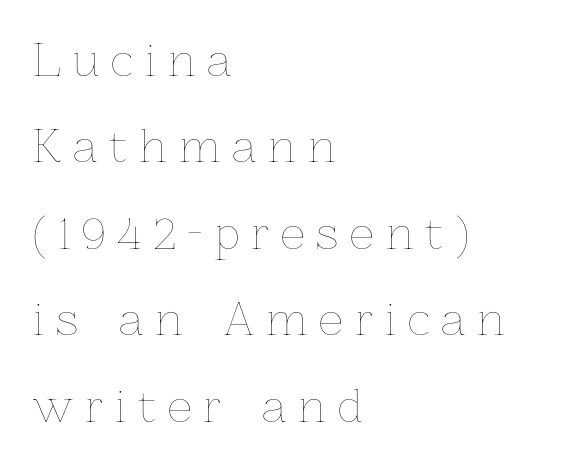
{"italic": "no", "bold": "no", "weight": "thin", "width": "normal", "stroke_contrast": "low", "x_height": "medium", "monospaced": "no", "underline": "no", "align": "left", "line_spacing": "loose", "line_spacing_ratio": 2.01, "letter_spacing": "wide", "letter_spacing_em": 0.28, "glyph_px": 43}
